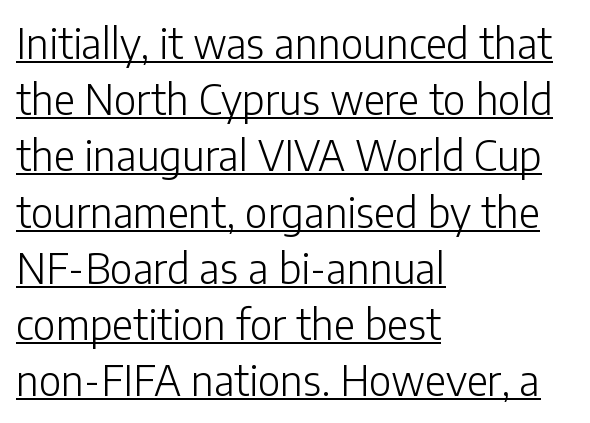
{"serif": "no", "italic": "no", "bold": "no", "weight": "light", "width": "normal", "stroke_contrast": "low", "x_height": "medium", "monospaced": "no", "underline": "yes", "align": "left", "line_spacing": "normal", "line_spacing_ratio": 1.37, "letter_spacing": "normal", "letter_spacing_em": 0.0, "glyph_px": 41}
